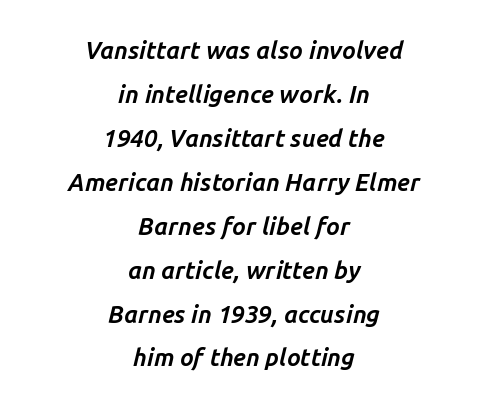
The image shows 24 px bold type, italic (leaning right); set centered, line spacing 1.83x, normal letter spacing, not underlined.
